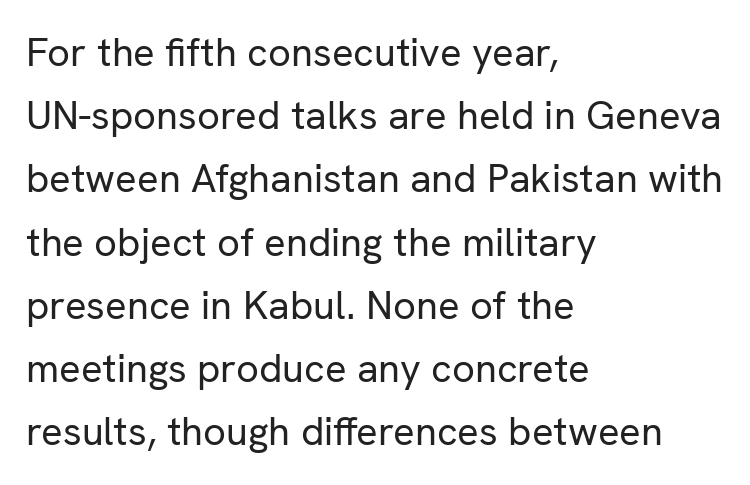
The image shows 40 px regular-weight sans-serif type, upright; set left-aligned, normal line spacing (1.58x), normal letter spacing, not underlined; low stroke contrast and a medium x-height.
